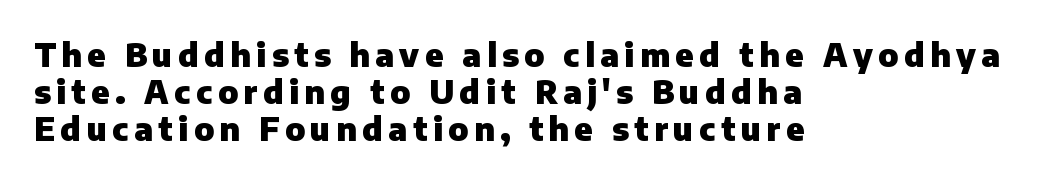
Q: Is the text bold? A: Yes.
Q: Is the text italic (slanted)? A: No, it is upright.
Q: Is the typeface a serif or a sans-serif typeface? A: Sans-serif.
Q: Is the text underlined? A: No.
Q: How is the paragraph aligned? A: Left-aligned.
Q: Width (condensed, normal, or wide)? A: Normal.
Q: Stroke contrast? A: Low.
Q: x-height? A: Medium.
Q: Monospaced? A: No.
